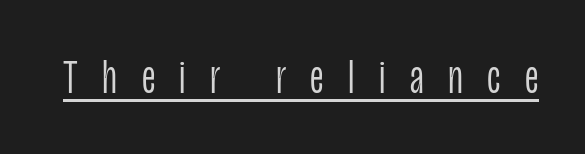
The image shows 49 px light, condensed sans-serif type, upright; set unusually wide letter spacing (+0.5 em), underlined; low stroke contrast and a large x-height.
